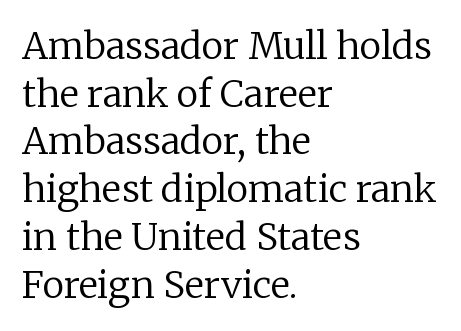
Q: Is the text bold? A: No.
Q: Is the text italic (slanted)? A: No, it is upright.
Q: Is the typeface a serif or a sans-serif typeface? A: Serif.
Q: Is the text underlined? A: No.
Q: How is the paragraph aligned? A: Left-aligned.
Q: Is the spacing between letters normal or unusually wide? A: Normal.
Q: Is the spacing between lines tight, normal or loose? A: Normal.
Q: Width (condensed, normal, or wide)? A: Normal.
Q: Stroke contrast? A: Low.
Q: x-height? A: Medium.
Q: Monospaced? A: No.
